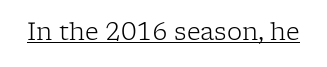
The image shows 24 px text type, upright; set normal letter spacing, underlined.
